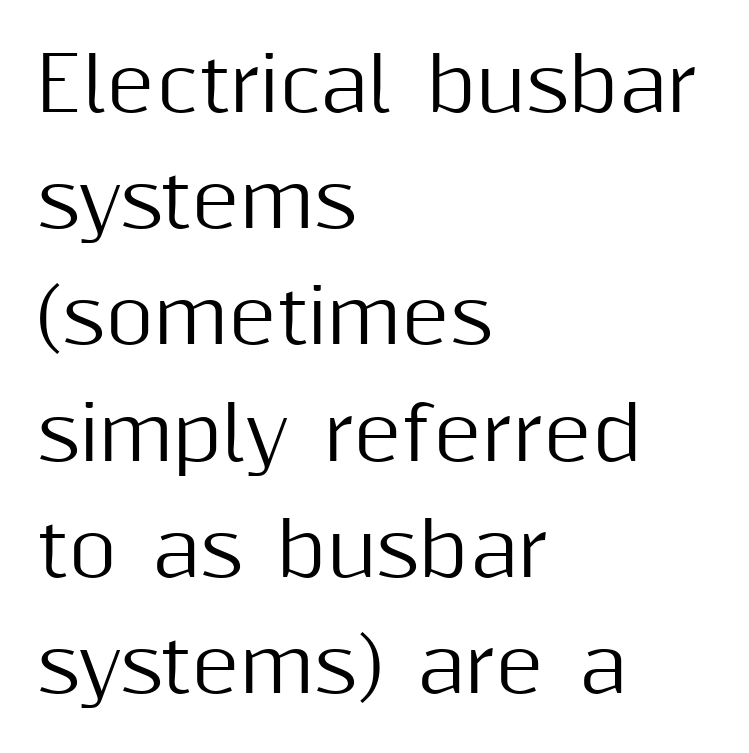
The letters advance in unequal steps, a hallmark of proportional type. Here the glyphs are tracked normally, forming tight word shapes. Is this a sans? Yes — the strokes have no serifs. Quick note: not italic, upright. The lines in this sample share a left origin and differ only in where they stop. Leading matches the norm, producing a regular column.
